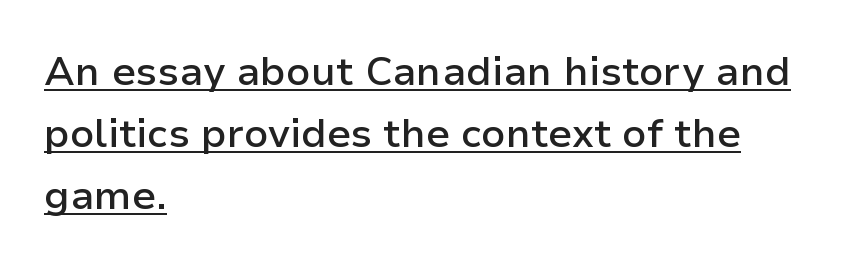
Q: Is the text bold? A: Semi-bold.
Q: Is the text italic (slanted)? A: No, it is upright.
Q: Is the typeface a serif or a sans-serif typeface? A: Sans-serif.
Q: Is the text underlined? A: Yes.
Q: How is the paragraph aligned? A: Left-aligned.
Q: Is the spacing between letters normal or unusually wide? A: Normal.
Q: Is the spacing between lines tight, normal or loose? A: Normal.
Q: Width (condensed, normal, or wide)? A: Normal.
Q: Stroke contrast? A: Low.
Q: x-height? A: Medium.
Q: Monospaced? A: No.
